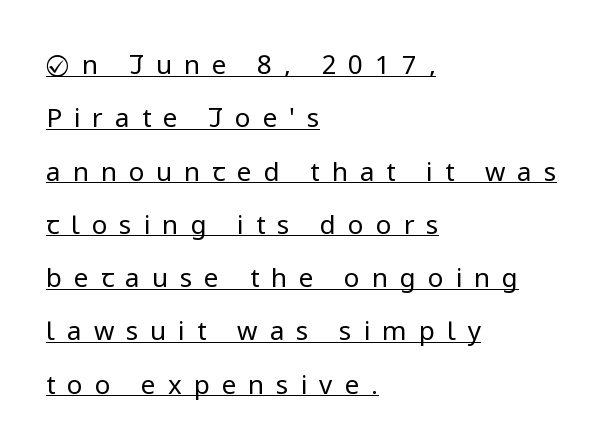
The image shows 26 px text type, upright; set left-aligned, loose line spacing (2.05x), unusually wide letter spacing (+0.46 em), underlined.
